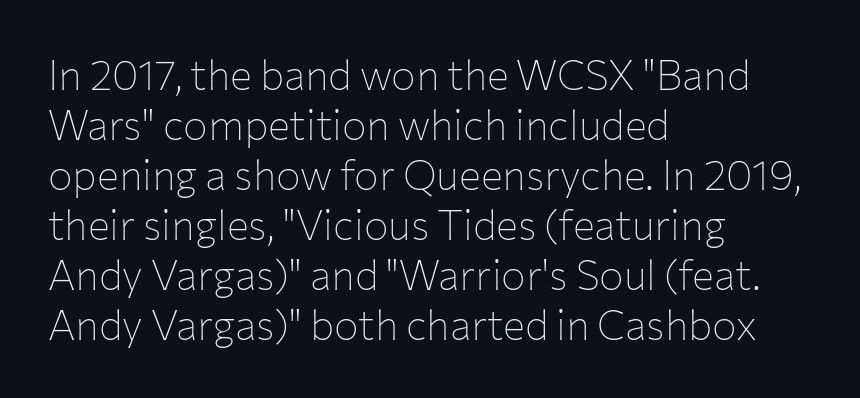
The image shows 41 px thin sans-serif type, upright; set left-aligned, line spacing 1.22x, normal letter spacing, not underlined; low stroke contrast and a medium x-height.
